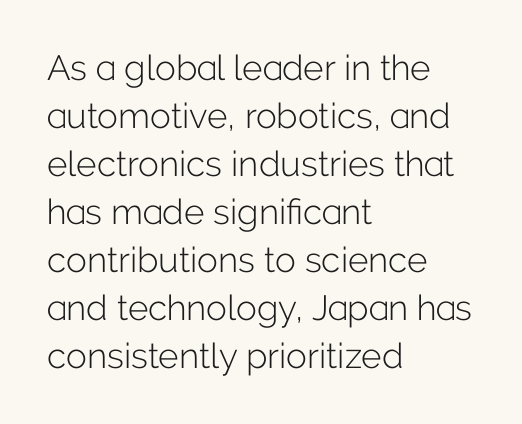
{"serif": "no", "italic": "no", "bold": "no", "weight": "light", "width": "normal", "stroke_contrast": "low", "x_height": "medium", "monospaced": "no", "underline": "no", "align": "left", "line_spacing": "normal", "line_spacing_ratio": 1.37, "letter_spacing": "normal", "letter_spacing_em": 0.0, "glyph_px": 35}
